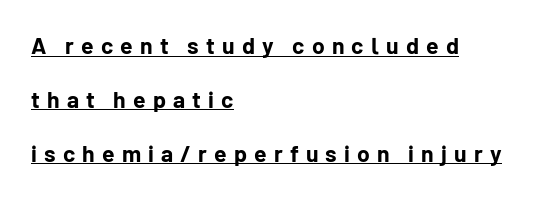
Q: Is the text bold? A: Yes.
Q: Is the text italic (slanted)? A: No, it is upright.
Q: Is the text underlined? A: Yes.
Q: How is the paragraph aligned? A: Left-aligned.
Q: Is the spacing between letters normal or unusually wide? A: Unusually wide.
Q: Is the spacing between lines tight, normal or loose? A: Loose.
